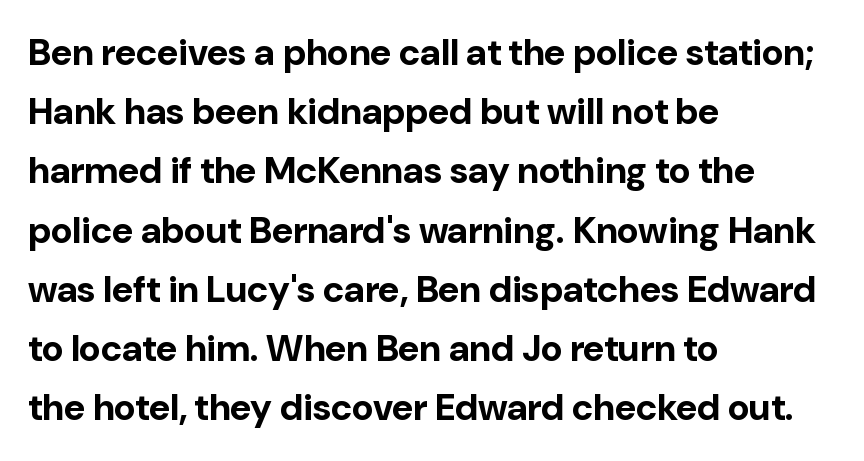
The image shows 37 px bold sans-serif type, upright; set left-aligned, normal line spacing (1.6x), normal letter spacing, not underlined; low stroke contrast and a medium x-height.
